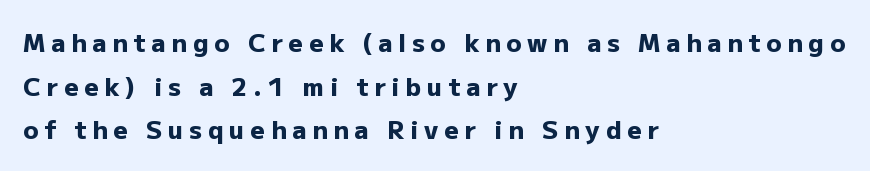
A classic flush-left, rag-right setting is used for this passage. The passage shown has open, widely tracked lettering throughout. Designer's note — italics off, roman on. The words here are not underlined. Does the weight exceed regular? Yes, all the way to bold.
